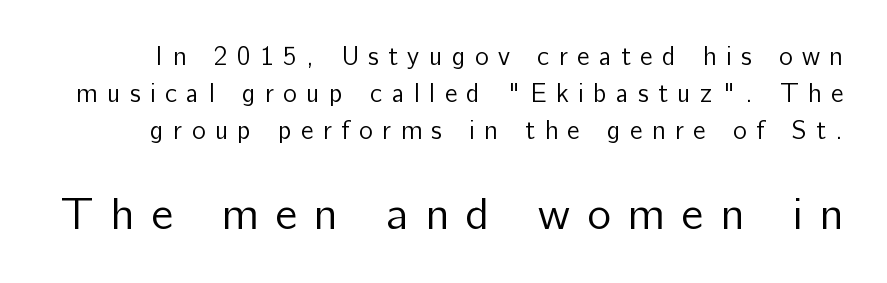
The image shows 46 px regular-weight sans-serif type, upright; set normal line spacing (1.42x), unusually wide letter spacing (+0.36 em), not underlined; the second (bottom) block is 1.77x larger; low stroke contrast and a medium x-height.
